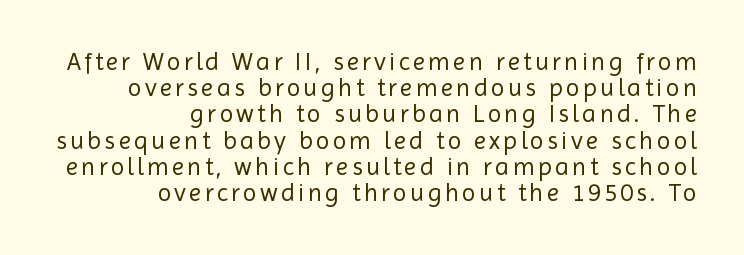
The image shows 25 px text type, upright; set right-aligned, tight line spacing (1.05x), not underlined.
